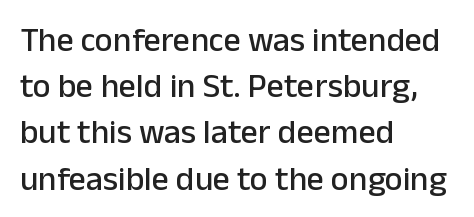
Q: Is the text italic (slanted)? A: No, it is upright.
Q: Is the typeface a serif or a sans-serif typeface? A: Sans-serif.
Q: Is the text underlined? A: No.
Q: How is the paragraph aligned? A: Left-aligned.
Q: Is the spacing between letters normal or unusually wide? A: Normal.
Q: Is the spacing between lines tight, normal or loose? A: Normal.
Q: Width (condensed, normal, or wide)? A: Normal.
Q: Stroke contrast? A: Low.
Q: x-height? A: Medium.
Q: Monospaced? A: No.
